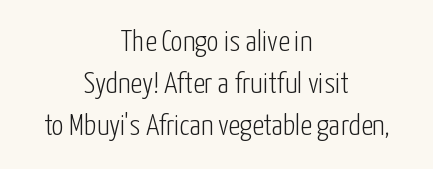
Q: Is the text bold? A: No.
Q: Is the text italic (slanted)? A: No, it is upright.
Q: Is the typeface a serif or a sans-serif typeface? A: Sans-serif.
Q: Is the text underlined? A: No.
Q: How is the paragraph aligned? A: Centered.
Q: Is the spacing between letters normal or unusually wide? A: Normal.
Q: Is the spacing between lines tight, normal or loose? A: Normal.
Q: Width (condensed, normal, or wide)? A: Condensed.
Q: Stroke contrast? A: Low.
Q: x-height? A: Medium.
Q: Monospaced? A: No.
